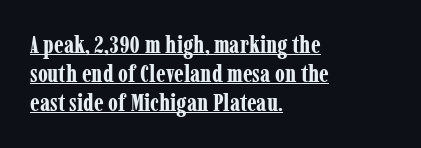
The rendered words wear a rule along their underside. Each line starts at the same left margin while the right side varies. The passage shown has conventional tracking throughout. Each glyph is drawn with heavy, bold strokes.
